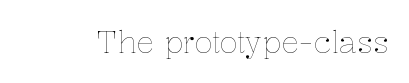
Q: Is the text bold? A: No.
Q: Is the text italic (slanted)? A: No, it is upright.
Q: Is the text underlined? A: No.
Q: Is the spacing between letters normal or unusually wide? A: Normal.
Q: Width (condensed, normal, or wide)? A: Normal.
Q: Stroke contrast? A: Low.
Q: x-height? A: Medium.
Q: Monospaced? A: No.
